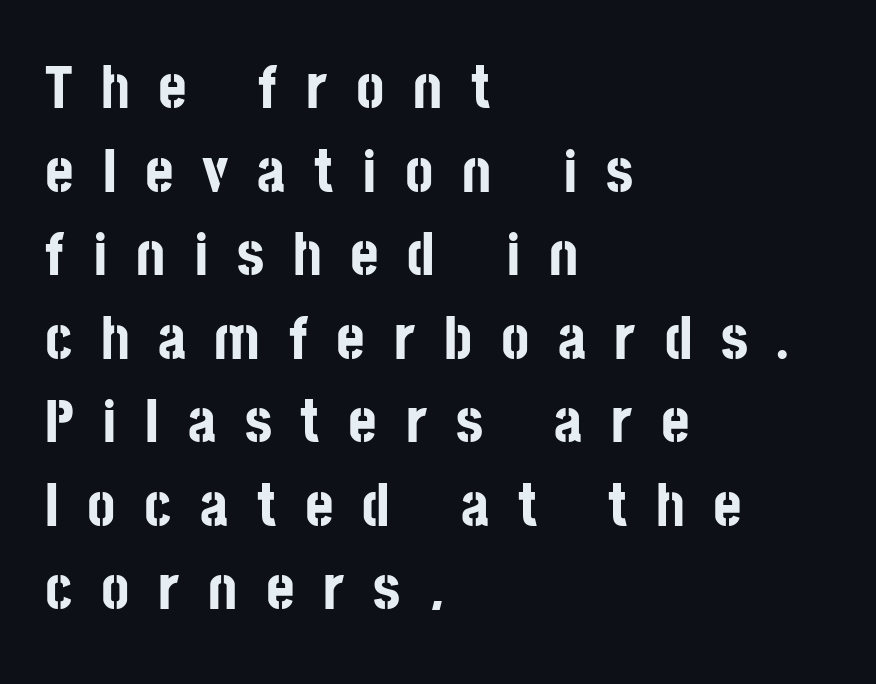
{"serif": "no", "italic": "no", "bold": "yes", "weight": "bold", "width": "condensed", "stroke_contrast": "low", "x_height": "large", "monospaced": "no", "underline": "no", "align": "left", "line_spacing": "normal", "line_spacing_ratio": 1.37, "letter_spacing": "wide", "letter_spacing_em": 0.47, "glyph_px": 61}
